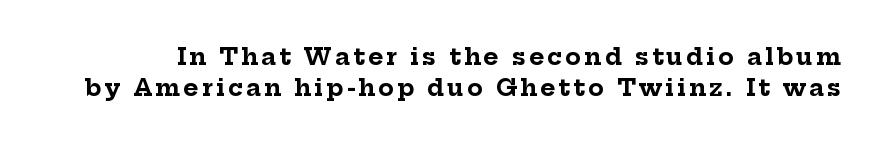
The image shows 23 px bold type, upright; set normal line spacing (1.34x), not underlined.
